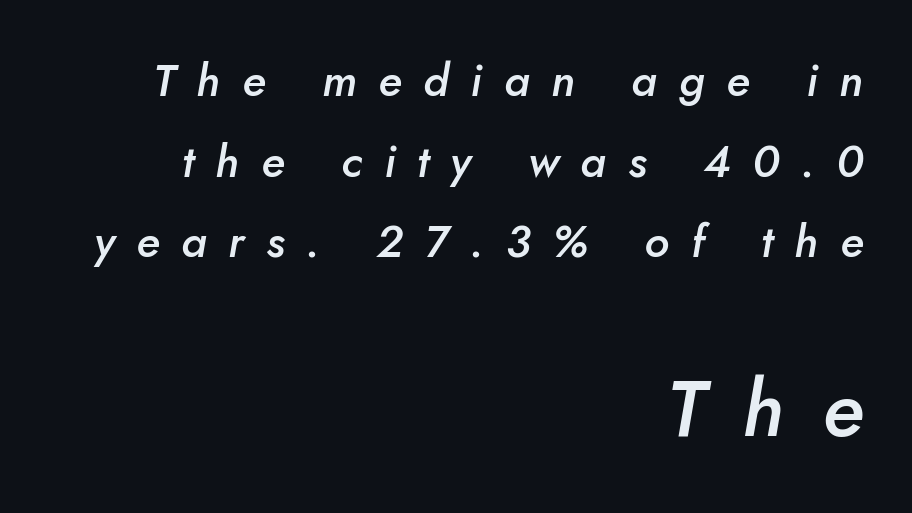
{"italic": "yes", "lean": "right", "slant_degrees": 10, "bold": "semi", "weight": "semibold", "width": "normal", "stroke_contrast": "low", "x_height": "small", "monospaced": "no", "underline": "no", "align": "right", "line_spacing_ratio": 1.79, "letter_spacing": "wide", "letter_spacing_em": 0.48, "larger_block": "second", "size_ratio": 1.76, "glyph_px": 79}
